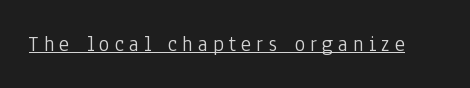
{"italic": "no", "bold": "no", "underline": "yes", "letter_spacing": "wide", "letter_spacing_em": 0.23, "glyph_px": 22}
